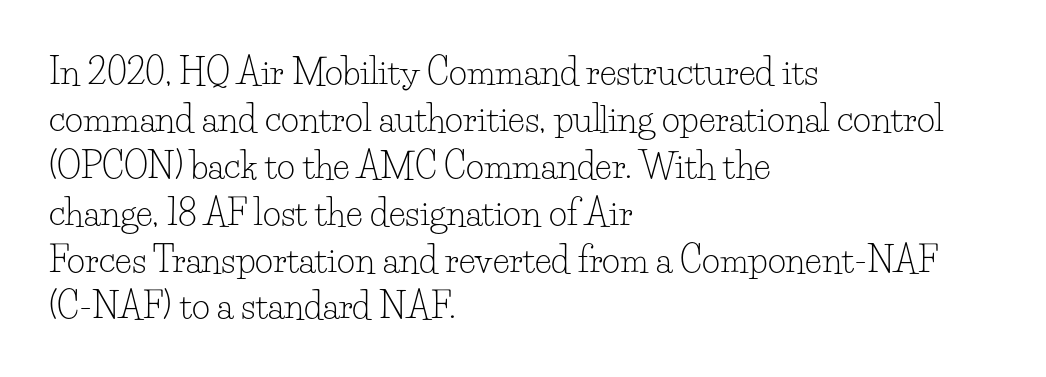
The letters carry serifs — small finishing strokes at the ends of their stems. No italicization has been applied; the sample stays upright. This sample has the flowing, uneven cadence of proportional lettering. The rendering keeps characters at their native spacing. A typesetter would call this leading conventional body-copy spacing. Words float on clear page, feet unadorned.
